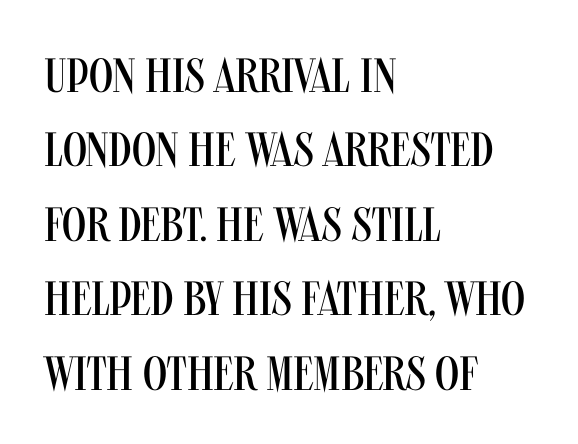
{"serif": "no", "italic": "no", "bold": "no", "weight": "regular", "width": "condensed", "stroke_contrast": "medium", "x_height": "large", "monospaced": "no", "underline": "no", "align": "left", "line_spacing": "normal", "line_spacing_ratio": 1.55, "letter_spacing": "normal", "letter_spacing_em": 0.0, "glyph_px": 48}
